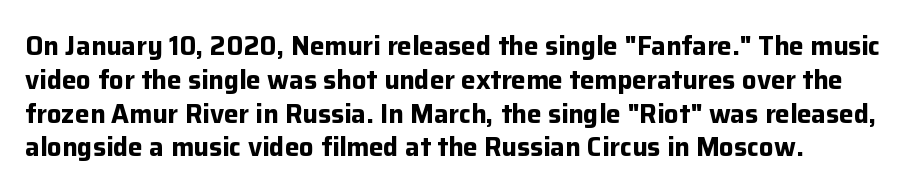
The image shows 26 px bold type, upright; set normal line spacing (1.3x), normal letter spacing, not underlined.
